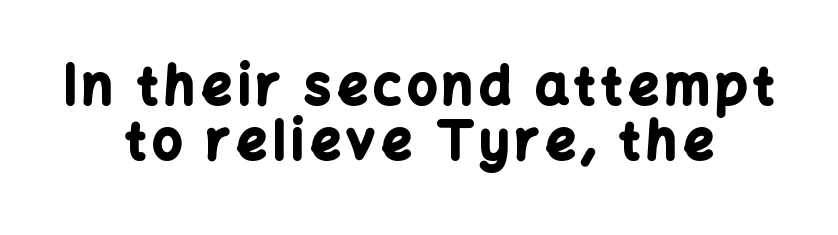
Q: Is the text bold? A: Yes.
Q: Is the text italic (slanted)? A: No, it is upright.
Q: Is the typeface a serif or a sans-serif typeface? A: Sans-serif.
Q: Is the text underlined? A: No.
Q: How is the paragraph aligned? A: Centered.
Q: Is the spacing between lines tight, normal or loose? A: Tight.
Q: Width (condensed, normal, or wide)? A: Normal.
Q: Stroke contrast? A: Low.
Q: x-height? A: Medium.
Q: Monospaced? A: No.
